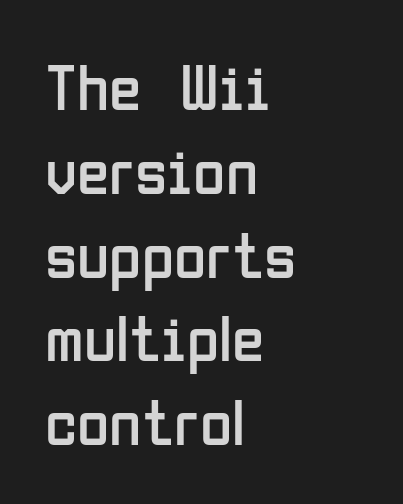
{"serif": "no", "italic": "no", "bold": "no", "weight": "regular", "width": "condensed", "stroke_contrast": "low", "x_height": "medium", "monospaced": "no", "underline": "no", "align": "left", "line_spacing": "normal", "line_spacing_ratio": 1.27, "letter_spacing": "normal", "letter_spacing_em": 0.0, "glyph_px": 66}
